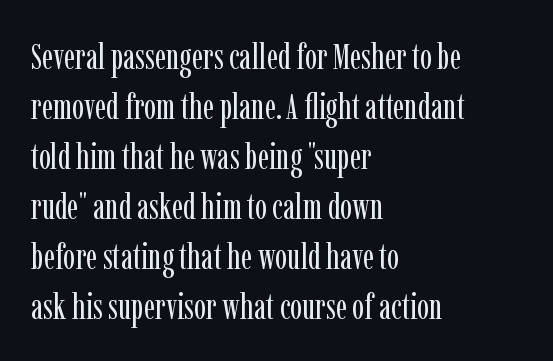
Q: Is the text bold? A: No.
Q: Is the text italic (slanted)? A: No, it is upright.
Q: Is the typeface a serif or a sans-serif typeface? A: Serif.
Q: Is the text underlined? A: No.
Q: How is the paragraph aligned? A: Left-aligned.
Q: Is the spacing between letters normal or unusually wide? A: Normal.
Q: Is the spacing between lines tight, normal or loose? A: Normal.
Q: Width (condensed, normal, or wide)? A: Condensed.
Q: Stroke contrast? A: Low.
Q: x-height? A: Medium.
Q: Monospaced? A: No.
